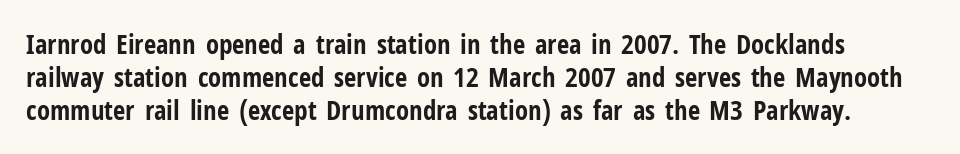
The passage shown is emphatically bold. A clean baseline with only descenders dipping below it. The axis of the letterforms is exactly vertical. Glyph-to-glyph distance matches everyday printed text.
